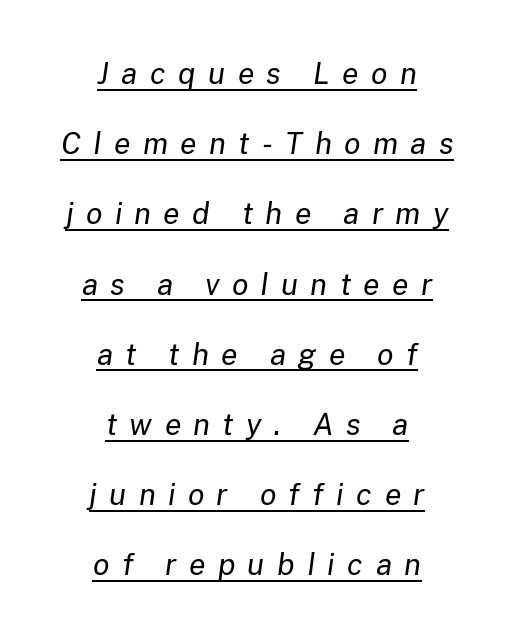
{"italic": "yes", "lean": "right", "slant_degrees": 8, "bold": "no", "weight": "regular", "width": "normal", "stroke_contrast": "low", "x_height": "medium", "monospaced": "no", "underline": "yes", "align": "center", "line_spacing": "loose", "line_spacing_ratio": 2.34, "letter_spacing": "wide", "letter_spacing_em": 0.41, "glyph_px": 30}
